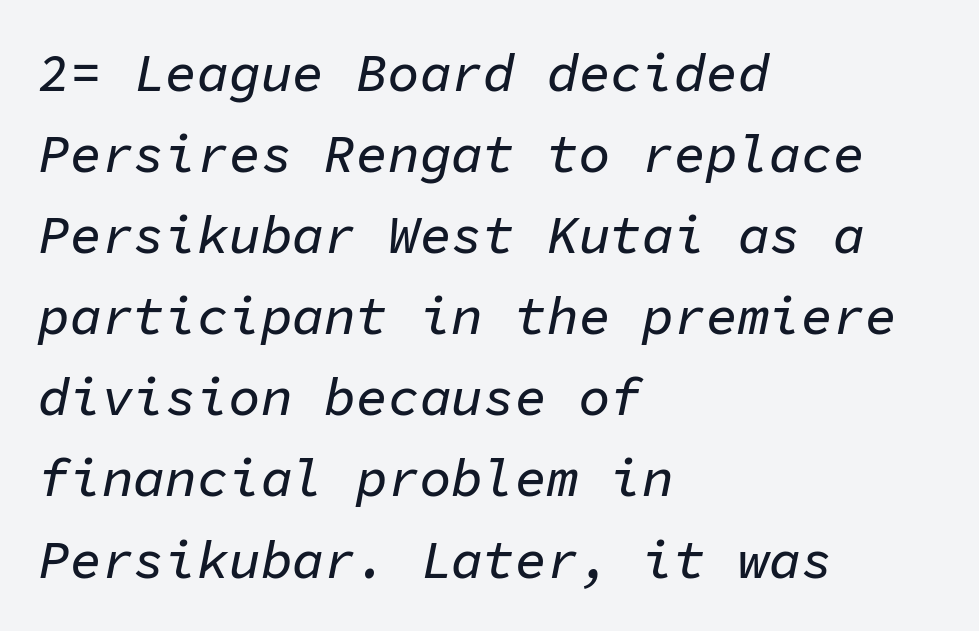
{"italic": "yes", "lean": "right", "slant_degrees": 11, "width": "normal", "stroke_contrast": "low", "x_height": "medium", "monospaced": "yes", "underline": "no", "align": "left", "line_spacing": "normal", "line_spacing_ratio": 1.53, "letter_spacing": "normal", "letter_spacing_em": 0.0, "glyph_px": 53}
